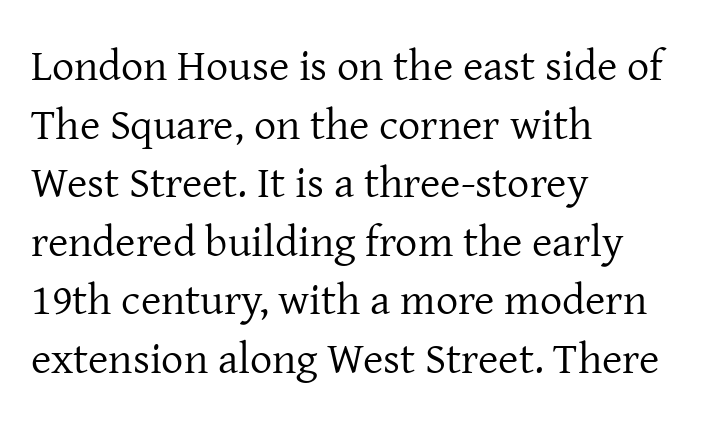
Q: Is the text bold? A: No.
Q: Is the text italic (slanted)? A: No, it is upright.
Q: Is the typeface a serif or a sans-serif typeface? A: Serif.
Q: Is the text underlined? A: No.
Q: How is the paragraph aligned? A: Left-aligned.
Q: Is the spacing between letters normal or unusually wide? A: Normal.
Q: Is the spacing between lines tight, normal or loose? A: Normal.
Q: Width (condensed, normal, or wide)? A: Normal.
Q: Stroke contrast? A: Low.
Q: x-height? A: Medium.
Q: Monospaced? A: No.
